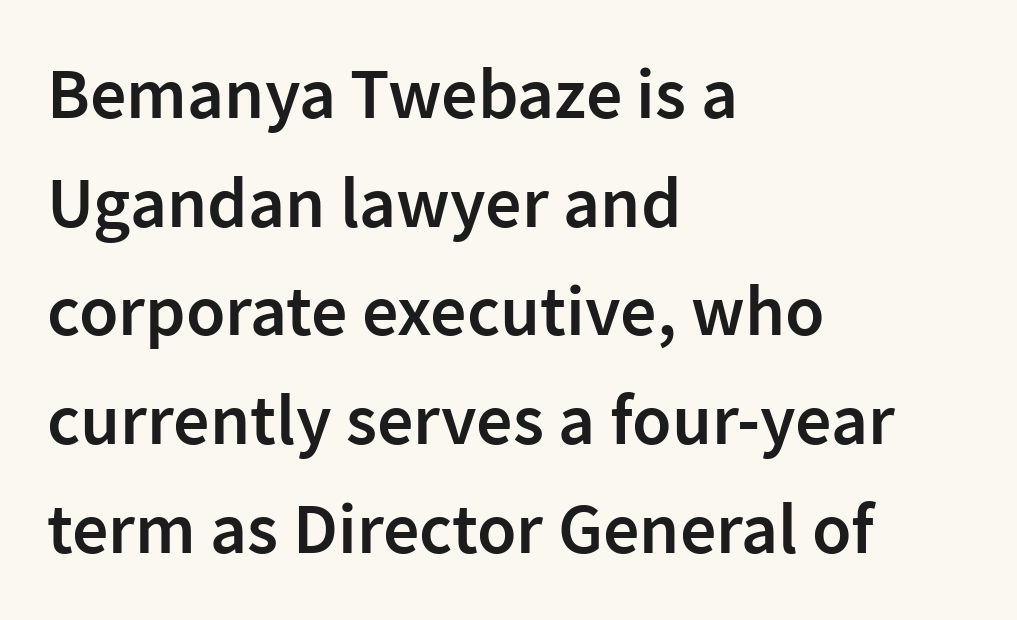
Letters rest on an invisible, unmarked baseline. This sample uses plain, unmodified letter spacing. Is this a sans? Yes — the strokes have no serifs. Teacher's note: observe the even left margin — that is flush-left alignment.
